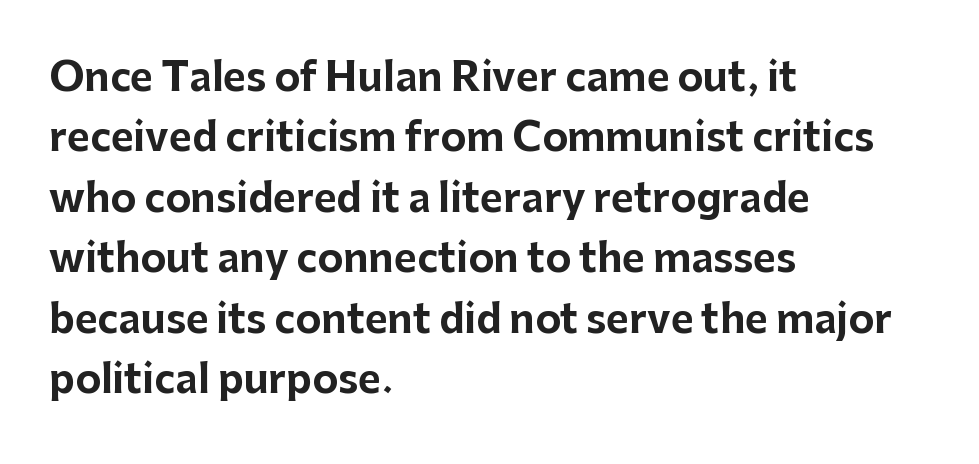
The image shows 39 px bold sans-serif type, upright; set left-aligned, normal line spacing (1.55x), normal letter spacing, not underlined; low stroke contrast and a medium x-height.
